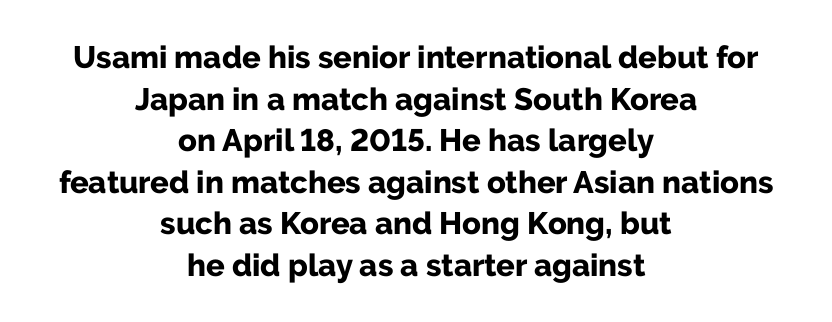
{"serif": "no", "italic": "no", "bold": "yes", "weight": "bold", "width": "normal", "stroke_contrast": "low", "x_height": "medium", "monospaced": "no", "underline": "no", "align": "center", "line_spacing": "normal", "line_spacing_ratio": 1.34, "letter_spacing": "normal", "letter_spacing_em": 0.0, "glyph_px": 31}
